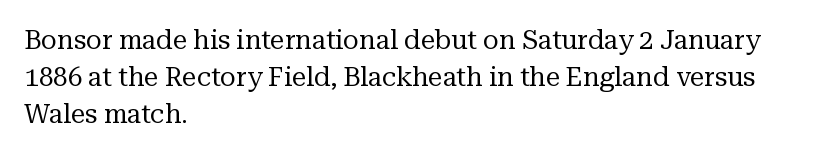
The image shows 26 px text type, upright; set left-aligned, normal line spacing (1.42x), normal letter spacing, not underlined.
